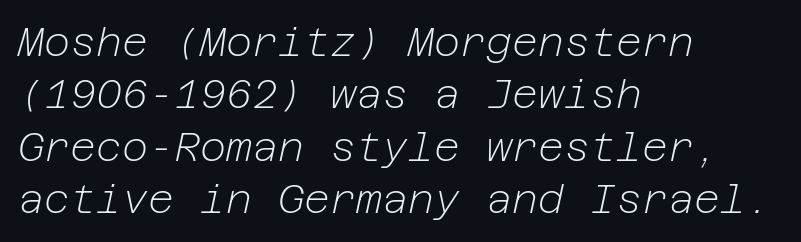
The image shows 40 px light type, italic (leaning right); set left-aligned, normal line spacing (1.31x), normal letter spacing, not underlined; low stroke contrast and a medium x-height.
